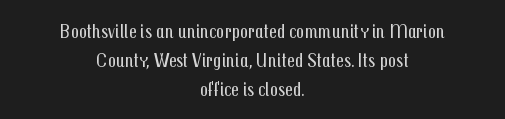
Q: Is the text bold? A: No.
Q: Is the text italic (slanted)? A: No, it is upright.
Q: Is the text underlined? A: No.
Q: How is the paragraph aligned? A: Centered.
Q: Is the spacing between letters normal or unusually wide? A: Normal.
Q: Is the spacing between lines tight, normal or loose? A: Normal.
